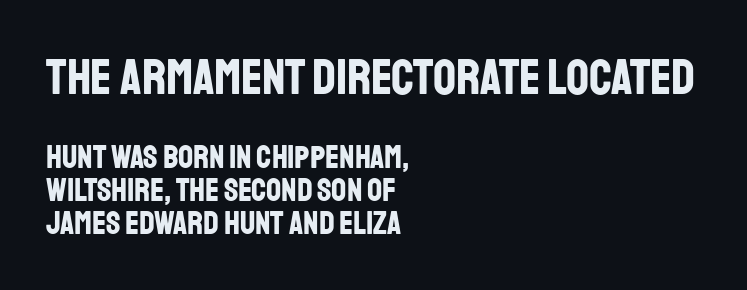
The tracking reads as untouched default to a designer's eye. The glyphs have the mass of a bold cut. The specimen omits any rule beneath the text block's lines. Vertical strokes here are truly vertical. Size contrast runs from large at the top to small at the bottom. The letters carry no serifs — their stems end cleanly without finishing strokes.
